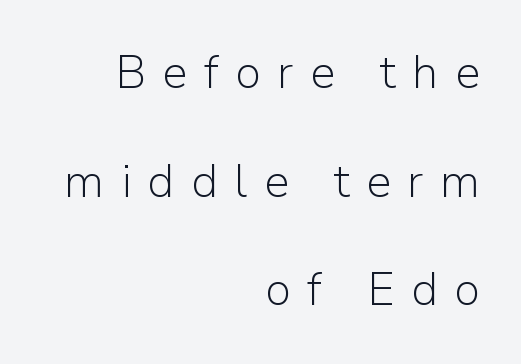
Q: Is the text bold? A: No.
Q: Is the text italic (slanted)? A: No, it is upright.
Q: Is the typeface a serif or a sans-serif typeface? A: Sans-serif.
Q: Is the text underlined? A: No.
Q: How is the paragraph aligned? A: Right-aligned.
Q: Is the spacing between letters normal or unusually wide? A: Unusually wide.
Q: Is the spacing between lines tight, normal or loose? A: Loose.
Q: Width (condensed, normal, or wide)? A: Normal.
Q: Stroke contrast? A: Low.
Q: x-height? A: Medium.
Q: Monospaced? A: No.
